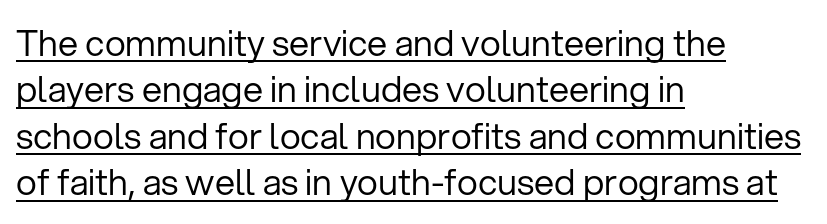
Q: Is the text bold? A: No.
Q: Is the text italic (slanted)? A: No, it is upright.
Q: Is the typeface a serif or a sans-serif typeface? A: Sans-serif.
Q: Is the text underlined? A: Yes.
Q: How is the paragraph aligned? A: Left-aligned.
Q: Is the spacing between letters normal or unusually wide? A: Normal.
Q: Is the spacing between lines tight, normal or loose? A: Normal.
Q: Width (condensed, normal, or wide)? A: Normal.
Q: Stroke contrast? A: Low.
Q: x-height? A: Medium.
Q: Monospaced? A: No.
